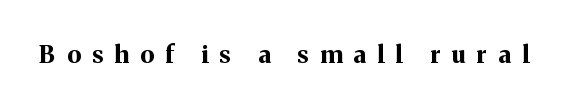
The passage shown is emphatically bold. The zone under the glyphs is completely vacant. The lettering holds an erect, upright posture throughout. Words appear elongated and porous because spacing is wide.
